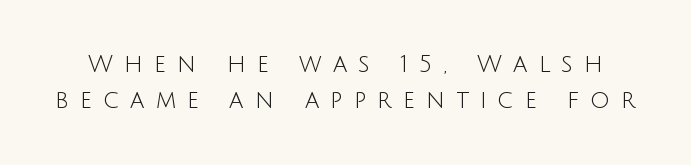
The image shows 24 px text type, upright; set normal line spacing (1.49x), unusually wide letter spacing (+0.46 em), not underlined.
